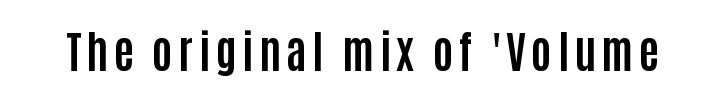
The image shows 44 px bold, condensed sans-serif type, upright; set not underlined; low stroke contrast and a large x-height.
